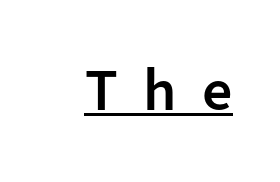
Q: Is the text bold? A: Semi-bold.
Q: Is the text italic (slanted)? A: No, it is upright.
Q: Is the typeface a serif or a sans-serif typeface? A: Sans-serif.
Q: Is the text underlined? A: Yes.
Q: Is the spacing between letters normal or unusually wide? A: Unusually wide.
Q: Width (condensed, normal, or wide)? A: Normal.
Q: Stroke contrast? A: Low.
Q: x-height? A: Medium.
Q: Monospaced? A: No.
